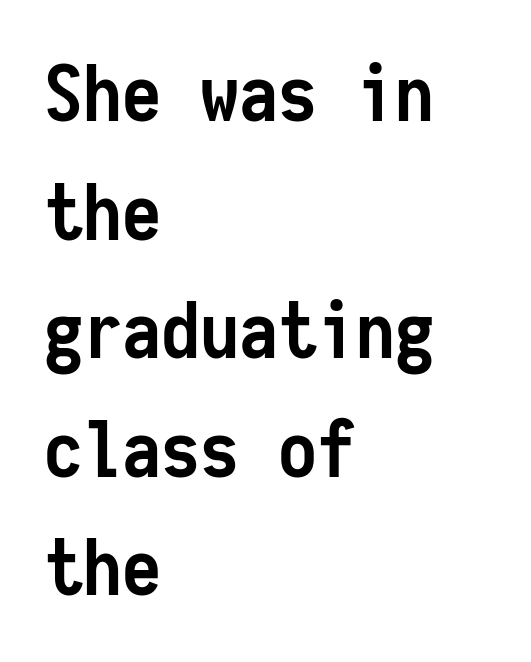
This is the regular roman posture of the typeface. Monospaced: the letters line up in strict vertical columns. Underlining? Definitely not there. The horizontal fit of the characters is conventional and even. Summary of vertical rhythm: regular, with standard interline spacing.
